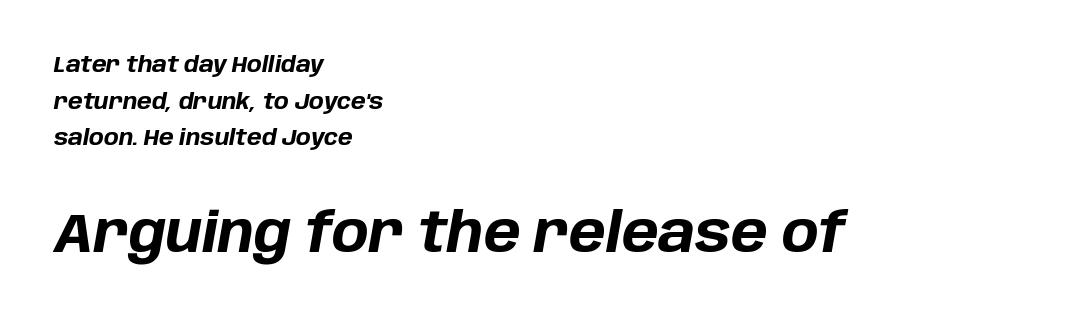
{"italic": "yes", "lean": "right", "slant_degrees": 10, "bold": "yes", "weight": "bold", "width": "normal", "stroke_contrast": "low", "x_height": "large", "monospaced": "no", "underline": "no", "align": "left", "line_spacing": "normal", "line_spacing_ratio": 1.67, "letter_spacing": "normal", "letter_spacing_em": 0.0, "larger_block": "second", "size_ratio": 2.5, "glyph_px": 55}
